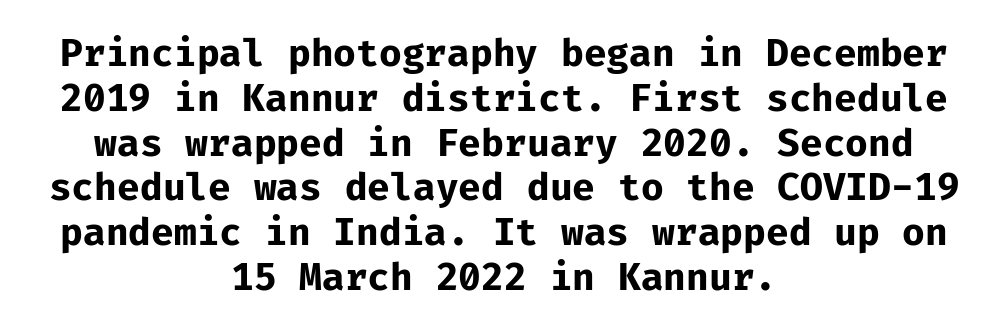
Look at the tracking — it's just the regular setting, nothing added. Does the copy run flush right? No — it is centered line by line. What weight is shown? A full bold with thick strokes. No feet cap the strokes, marking this as sans-serif type.
